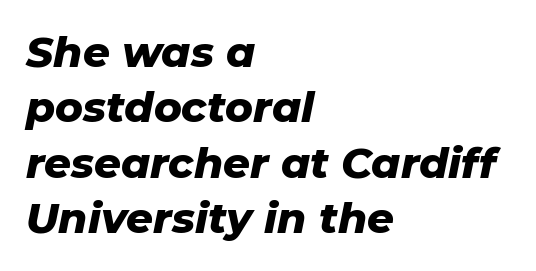
{"italic": "yes", "lean": "right", "slant_degrees": 11, "bold": "yes", "weight": "heavy", "width": "normal", "stroke_contrast": "low", "x_height": "medium", "monospaced": "no", "underline": "no", "align": "left", "line_spacing": "normal", "line_spacing_ratio": 1.32, "letter_spacing": "normal", "letter_spacing_em": 0.0, "glyph_px": 42}
